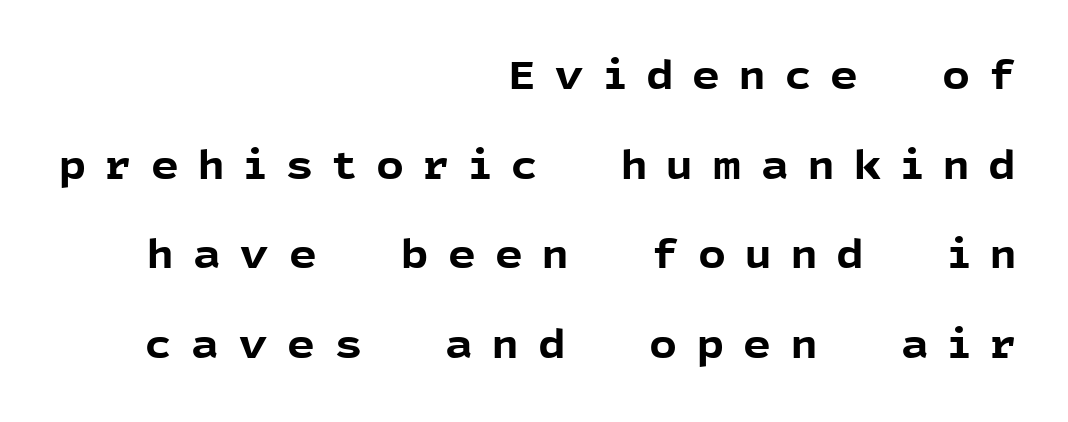
The image shows 39 px bold sans-serif type, upright; set right-aligned, loose line spacing (2.3x), unusually wide letter spacing (+0.49 em), not underlined; a medium x-height.
